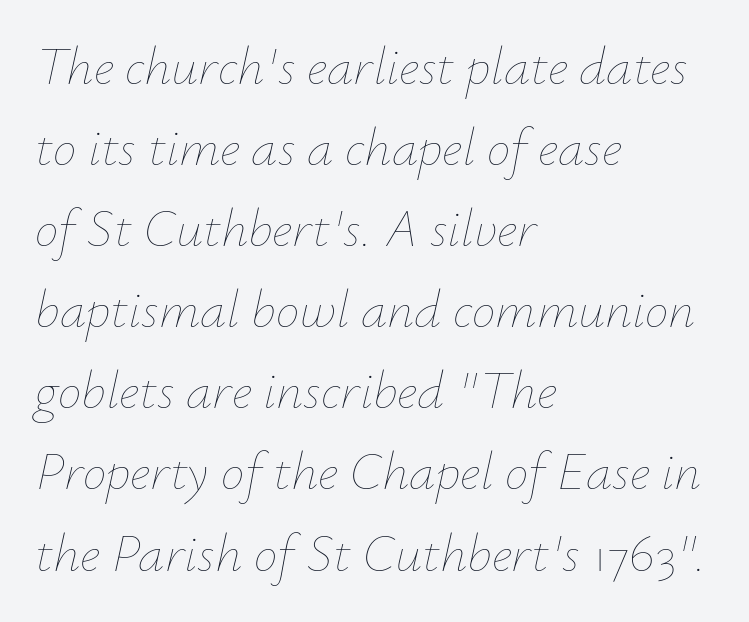
{"italic": "yes", "lean": "right", "slant_degrees": 12, "bold": "no", "weight": "thin", "width": "normal", "stroke_contrast": "low", "x_height": "small", "monospaced": "no", "underline": "no", "align": "left", "line_spacing": "normal", "line_spacing_ratio": 1.53, "letter_spacing": "normal", "letter_spacing_em": 0.0, "glyph_px": 53}
